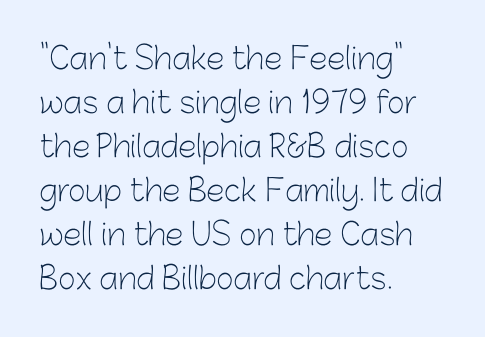
Q: Is the text bold? A: No.
Q: Is the text italic (slanted)? A: No, it is upright.
Q: Is the typeface a serif or a sans-serif typeface? A: Sans-serif.
Q: Is the text underlined? A: No.
Q: How is the paragraph aligned? A: Left-aligned.
Q: Is the spacing between letters normal or unusually wide? A: Normal.
Q: Is the spacing between lines tight, normal or loose? A: Normal.
Q: Width (condensed, normal, or wide)? A: Normal.
Q: Stroke contrast? A: Low.
Q: x-height? A: Medium.
Q: Monospaced? A: No.
